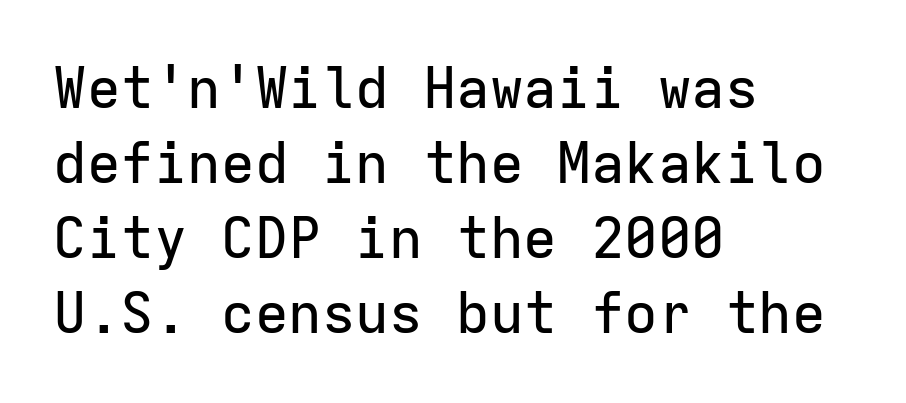
Q: Is the text italic (slanted)? A: No, it is upright.
Q: Is the typeface a serif or a sans-serif typeface? A: Sans-serif.
Q: Is the text underlined? A: No.
Q: How is the paragraph aligned? A: Left-aligned.
Q: Is the spacing between letters normal or unusually wide? A: Normal.
Q: Is the spacing between lines tight, normal or loose? A: Normal.
Q: Width (condensed, normal, or wide)? A: Normal.
Q: Stroke contrast? A: Low.
Q: x-height? A: Medium.
Q: Monospaced? A: Yes.
